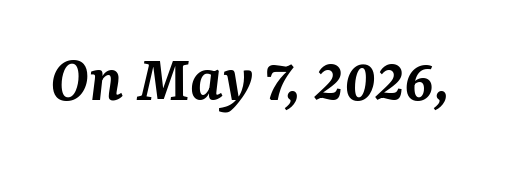
The image shows 68 px semibold serif type, italic (leaning right); set normal letter spacing, not underlined; medium stroke contrast and a medium x-height.
